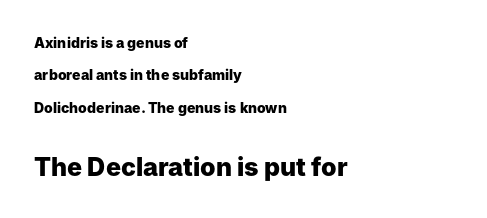
The image shows 25 px bold type, upright; set left-aligned, loose line spacing (2.31x), normal letter spacing, not underlined; the second (bottom) block is 1.79x larger.
